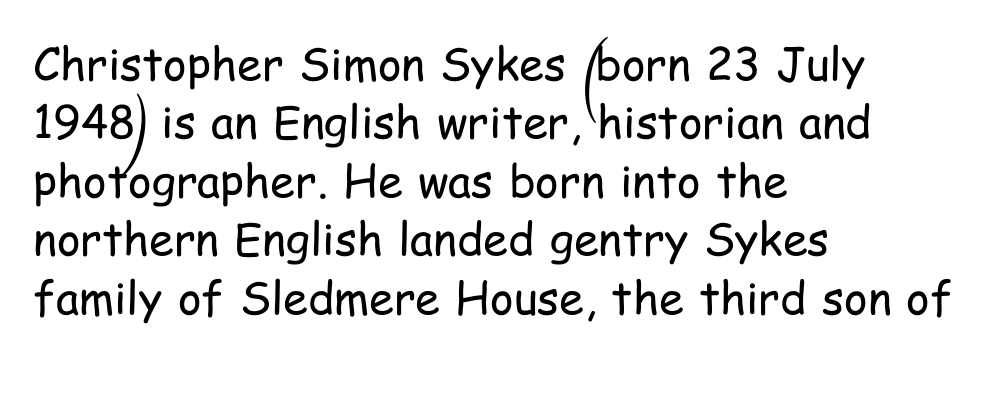
Q: Is the text bold? A: No.
Q: Is the text italic (slanted)? A: No, it is upright.
Q: Is the typeface a serif or a sans-serif typeface? A: Sans-serif.
Q: Is the text underlined? A: No.
Q: How is the paragraph aligned? A: Left-aligned.
Q: Is the spacing between letters normal or unusually wide? A: Normal.
Q: Is the spacing between lines tight, normal or loose? A: Normal.
Q: Width (condensed, normal, or wide)? A: Condensed.
Q: Stroke contrast? A: Low.
Q: x-height? A: Medium.
Q: Monospaced? A: No.
